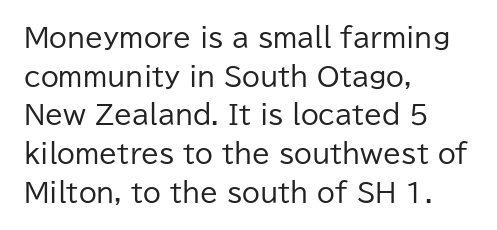
Posture: vertical. The weight tops out at a normal text grade. Words appear dense and cohesive because spacing is normal. If you drew a ruler down the left edge, every line would touch it. Line spacing here is normal. Underline: absent.
